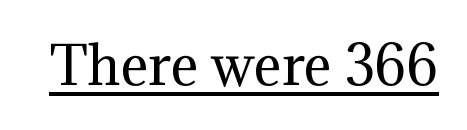
Q: Is the text bold? A: No.
Q: Is the text italic (slanted)? A: No, it is upright.
Q: Is the typeface a serif or a sans-serif typeface? A: Serif.
Q: Is the text underlined? A: Yes.
Q: Is the spacing between letters normal or unusually wide? A: Normal.
Q: Width (condensed, normal, or wide)? A: Normal.
Q: Stroke contrast? A: Medium.
Q: x-height? A: Medium.
Q: Monospaced? A: No.
